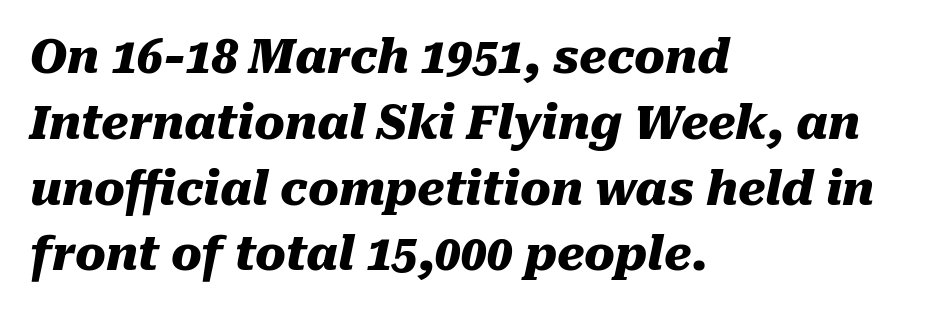
{"italic": "yes", "lean": "right", "slant_degrees": 10, "bold": "yes", "weight": "heavy", "width": "normal", "stroke_contrast": "medium", "x_height": "medium", "monospaced": "no", "underline": "no", "align": "left", "line_spacing": "normal", "line_spacing_ratio": 1.43, "letter_spacing": "normal", "letter_spacing_em": 0.0, "glyph_px": 46}
